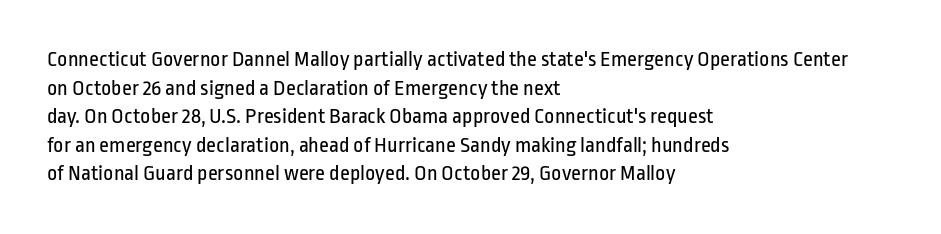
Check the space under the baseline: it is left empty. Characters follow at the spacing the type designer built in. These glyphs show unthickened strokes, regular width or finer. This is the regular roman posture of the typeface. A typesetter would call this leading conventional body-copy spacing. The compositor pushed each line to the left boundary.
